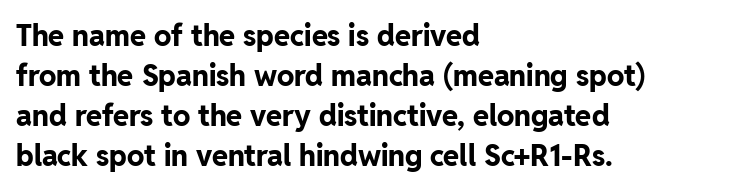
The strokes are fattened all the way to bold. The passage shown is typeset with a sans-serif family. A roman cut, with each character standing at attention. Spacing verdict: proportional, widths tailored to each character. Decoration check: the copy has no underline. What stands out about the letter spacing? Nothing — it is the standard amount.
